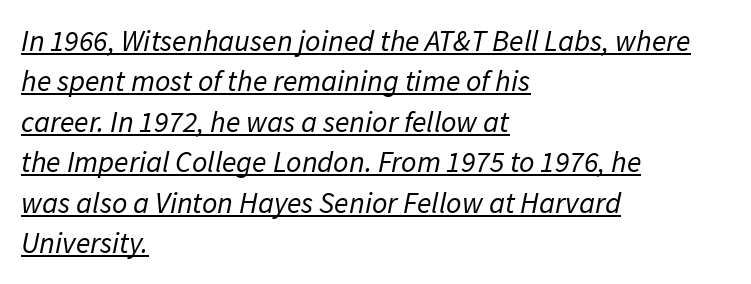
The letters carry no serifs — their stems end cleanly without finishing strokes. You could not count columns in this text — the font is proportionally spaced. Caption: standard tracking, unaltered. Is the block centered? No — it sits flush against the left margin. Line spacing here is normal. This reads as an unemphasized weight, regular at the heaviest.
